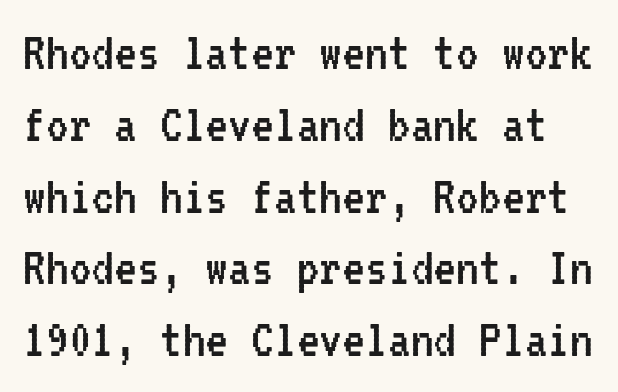
Q: Is the text bold? A: No.
Q: Is the text italic (slanted)? A: No, it is upright.
Q: Is the typeface a serif or a sans-serif typeface? A: Sans-serif.
Q: Is the text underlined? A: No.
Q: Is the spacing between letters normal or unusually wide? A: Normal.
Q: Is the spacing between lines tight, normal or loose? A: Normal.
Q: Width (condensed, normal, or wide)? A: Condensed.
Q: Stroke contrast? A: Low.
Q: x-height? A: Medium.
Q: Monospaced? A: Yes.
